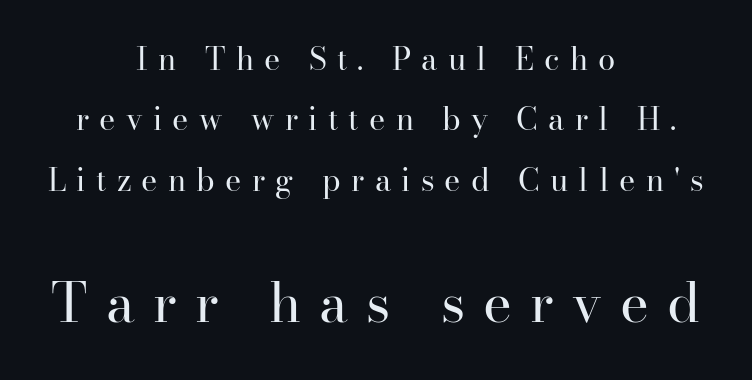
Q: Is the text bold? A: No.
Q: Is the text italic (slanted)? A: No, it is upright.
Q: Is the typeface a serif or a sans-serif typeface? A: Serif.
Q: Is the text underlined? A: No.
Q: How is the paragraph aligned? A: Centered.
Q: Is the spacing between letters normal or unusually wide? A: Unusually wide.
Q: Is the spacing between lines tight, normal or loose? A: Loose.
Q: Which block of text is set in a larger size, the first (top) or the second (bottom)? A: The second (bottom) one.
Q: Width (condensed, normal, or wide)? A: Normal.
Q: Stroke contrast? A: High.
Q: x-height? A: Small.
Q: Monospaced? A: No.
